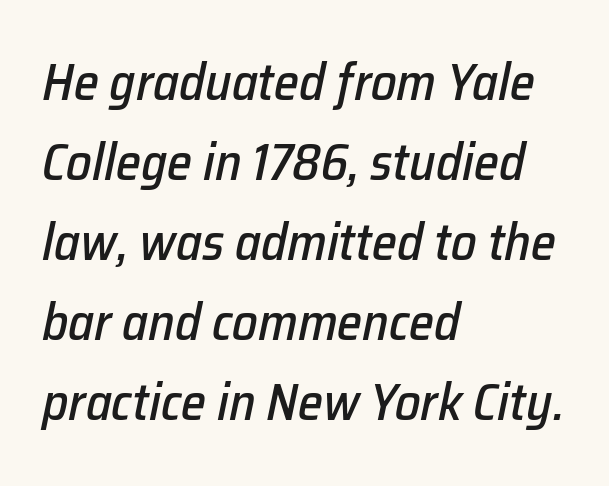
What stands out about the letter spacing? Nothing — it is the standard amount. The face used here is proportionally spaced, like ordinary book or web type. An italicized treatment has been applied to the whole sample. These lines sit exactly where default settings would place them. The lines are quadded left. Check under the words: just untouched page.
